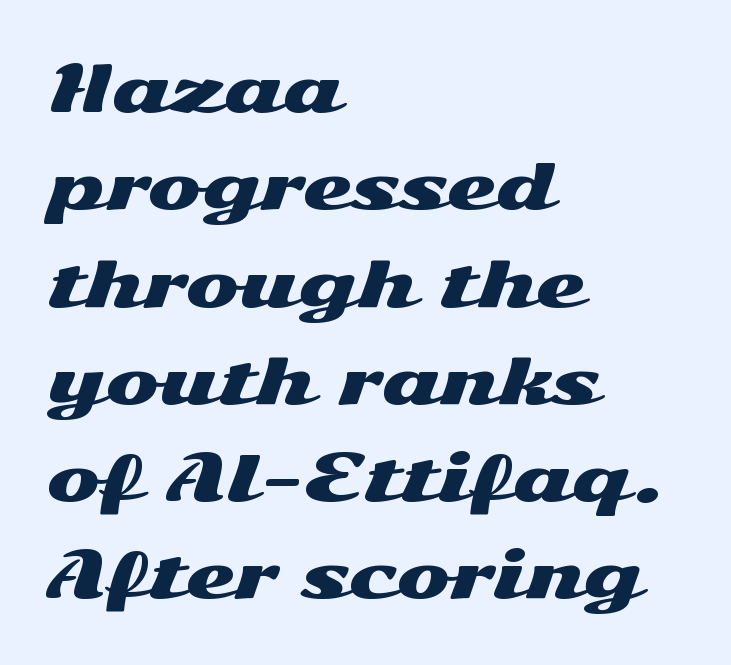
Each letter keeps its own natural width here, so spacing adapts to shape. Notice how the passage keeps a crisp vertical edge on the left only. In terms of letterform style, serifs are entirely absent. A normal amount of white space separates one row of letters from the next.
